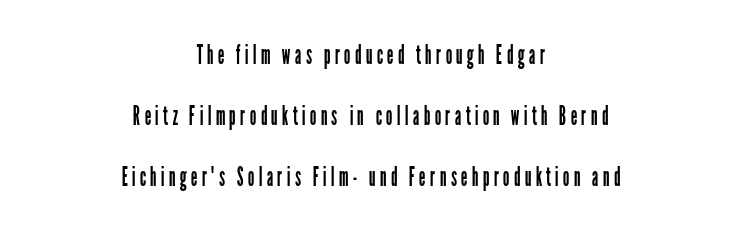
Q: Is the text bold? A: No.
Q: Is the text italic (slanted)? A: No, it is upright.
Q: Is the text underlined? A: No.
Q: How is the paragraph aligned? A: Centered.
Q: Is the spacing between lines tight, normal or loose? A: Loose.
